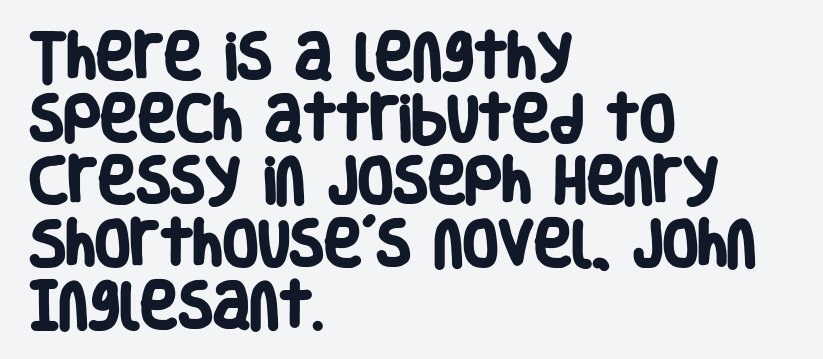
Q: Is the text bold? A: Yes.
Q: Is the typeface a serif or a sans-serif typeface? A: Sans-serif.
Q: Is the text underlined? A: No.
Q: How is the paragraph aligned? A: Left-aligned.
Q: Is the spacing between letters normal or unusually wide? A: Normal.
Q: Width (condensed, normal, or wide)? A: Condensed.
Q: Stroke contrast? A: Low.
Q: x-height? A: Large.
Q: Monospaced? A: No.
